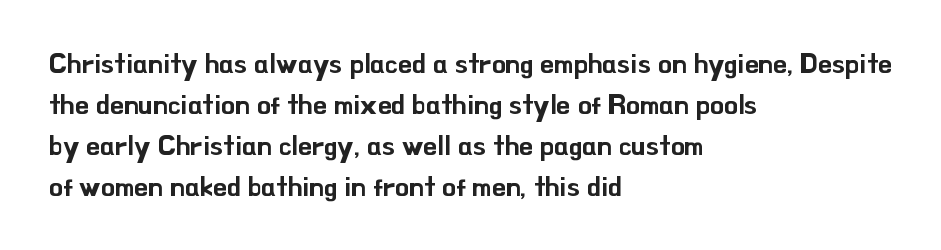
You can tell from the bare stems that sans-serif type was used. The font's upright variant was chosen for this text. Anything drawn beneath the words? Only blank space. Looks like regular typesetting: each glyph gets only the width it needs.
